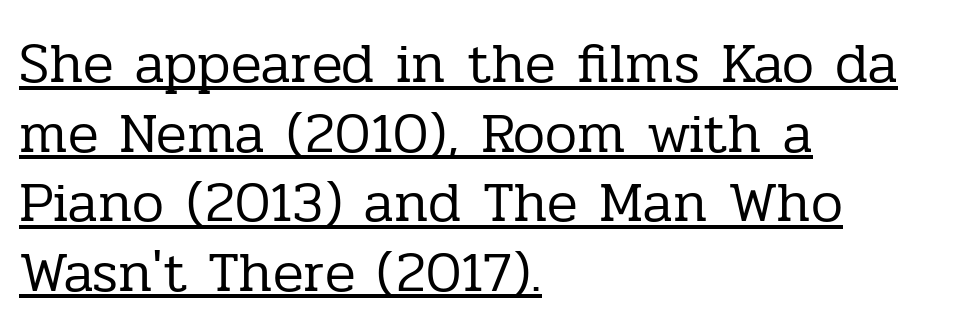
{"serif": "yes", "italic": "no", "bold": "no", "weight": "regular", "width": "normal", "stroke_contrast": "low", "x_height": "medium", "monospaced": "no", "underline": "yes", "align": "left", "line_spacing_ratio": 1.22, "letter_spacing": "normal", "letter_spacing_em": 0.0, "glyph_px": 57}
